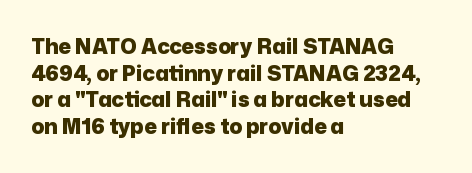
{"italic": "no", "bold": "yes", "underline": "no", "align": "left", "line_spacing": "normal", "line_spacing_ratio": 1.27, "letter_spacing": "normal", "letter_spacing_em": 0.0, "glyph_px": 21}
